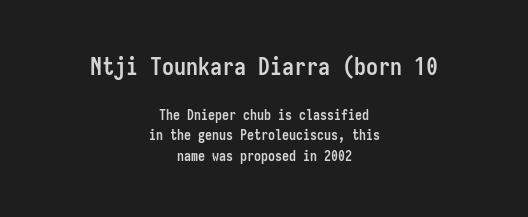
A normal amount of white space separates one row of letters from the next. Typeset on center — no edge is straight. Posture: vertical. Any mark beneath the type? The region is blank.
